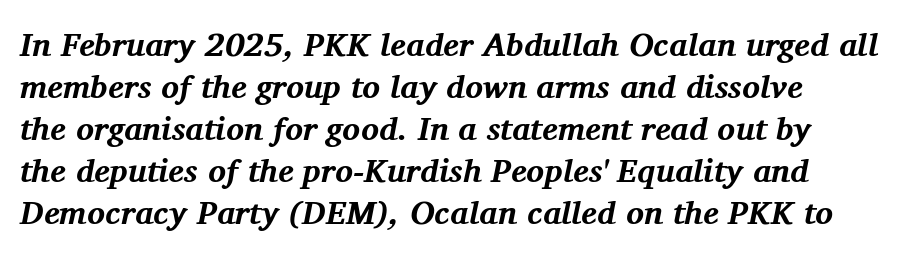
{"serif": "yes", "italic": "yes", "lean": "right", "slant_degrees": 11, "bold": "yes", "weight": "bold", "width": "normal", "stroke_contrast": "medium", "x_height": "medium", "monospaced": "no", "underline": "no", "align": "left", "line_spacing": "normal", "line_spacing_ratio": 1.27, "letter_spacing": "normal", "letter_spacing_em": 0.0, "glyph_px": 33}
